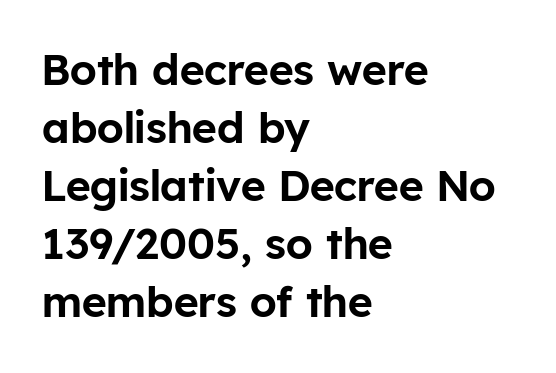
The image shows 43 px sans-serif type, upright; set left-aligned, normal line spacing (1.35x), normal letter spacing, not underlined; low stroke contrast and a medium x-height.
